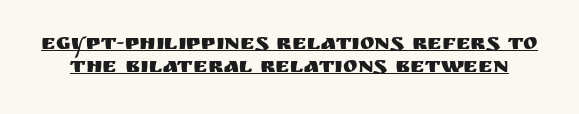
Q: Is the text italic (slanted)? A: No, it is upright.
Q: Is the text underlined? A: Yes.
Q: Is the spacing between letters normal or unusually wide? A: Normal.
Q: Is the spacing between lines tight, normal or loose? A: Tight.
